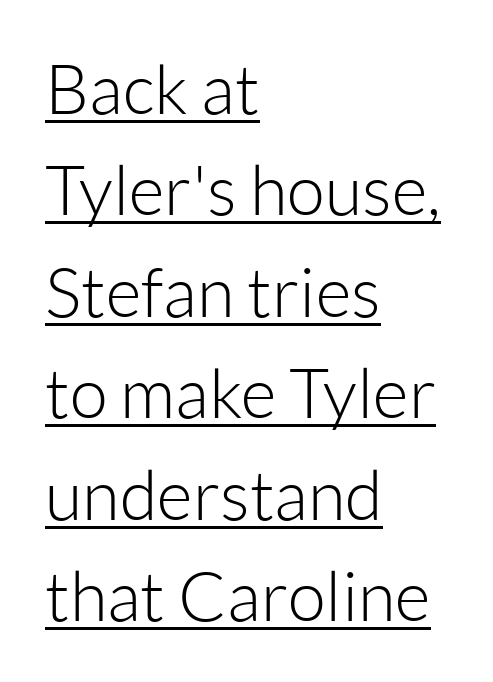
The image shows 69 px light sans-serif type, upright; set left-aligned, normal line spacing (1.47x), normal letter spacing, underlined; low stroke contrast and a medium x-height.
